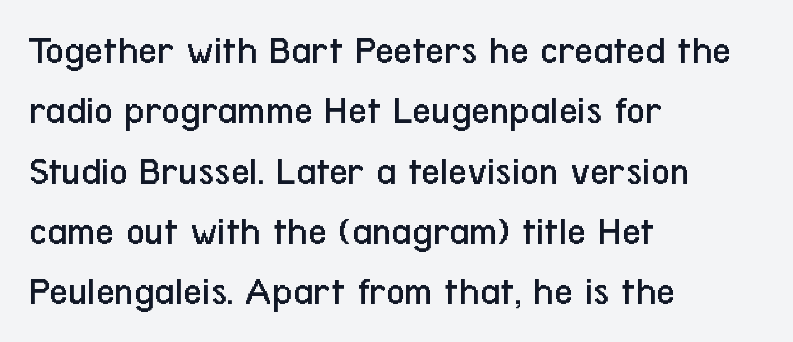
Q: Is the text bold? A: No.
Q: Is the text italic (slanted)? A: No, it is upright.
Q: Is the typeface a serif or a sans-serif typeface? A: Sans-serif.
Q: Is the text underlined? A: No.
Q: How is the paragraph aligned? A: Left-aligned.
Q: Is the spacing between letters normal or unusually wide? A: Normal.
Q: Is the spacing between lines tight, normal or loose? A: Normal.
Q: Width (condensed, normal, or wide)? A: Condensed.
Q: Stroke contrast? A: Low.
Q: x-height? A: Medium.
Q: Monospaced? A: No.
